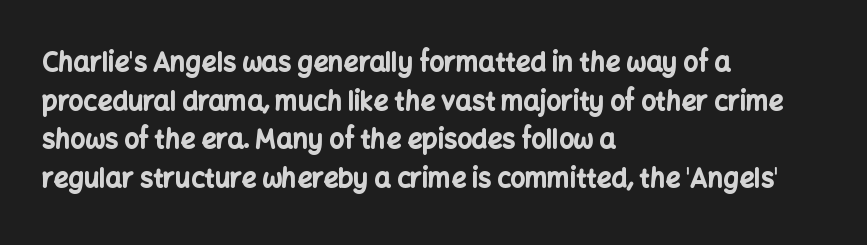
{"italic": "no", "bold": "yes", "underline": "no", "align": "left", "line_spacing": "normal", "line_spacing_ratio": 1.49, "letter_spacing": "normal", "letter_spacing_em": 0.0, "glyph_px": 26}
